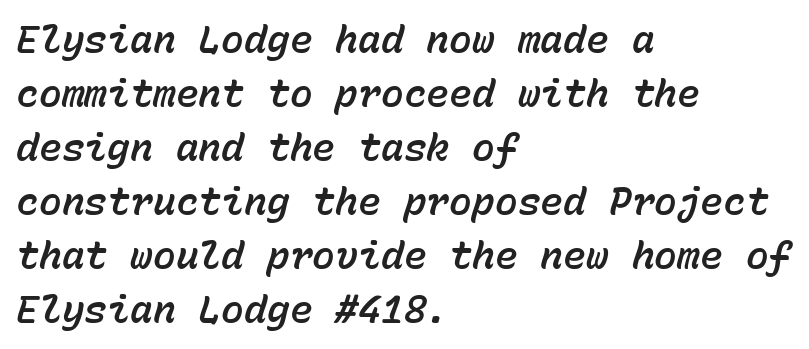
The image shows 38 px text type, italic (leaning right), monospaced; set left-aligned, normal line spacing (1.42x), normal letter spacing, not underlined; low stroke contrast and a medium x-height.
